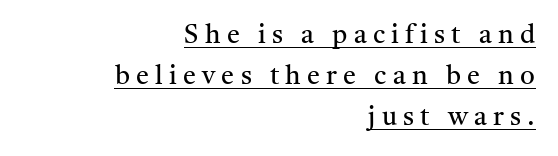
Q: Is the text bold? A: No.
Q: Is the text italic (slanted)? A: No, it is upright.
Q: Is the text underlined? A: Yes.
Q: How is the paragraph aligned? A: Right-aligned.
Q: Is the spacing between letters normal or unusually wide? A: Unusually wide.
Q: Is the spacing between lines tight, normal or loose? A: Normal.
